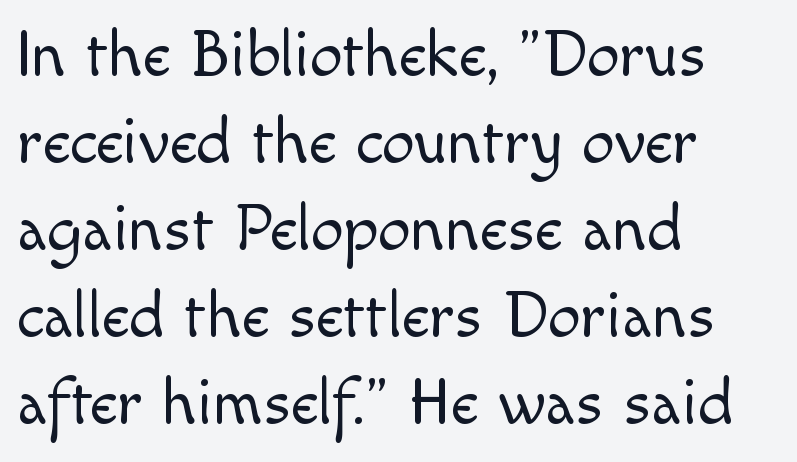
A typesetter would call this zero additional tracking. No chunkiness to these letters — they're not bold. Caption: multi-line text, flush left, ragged right. The passage shown is not underscored anywhere.
